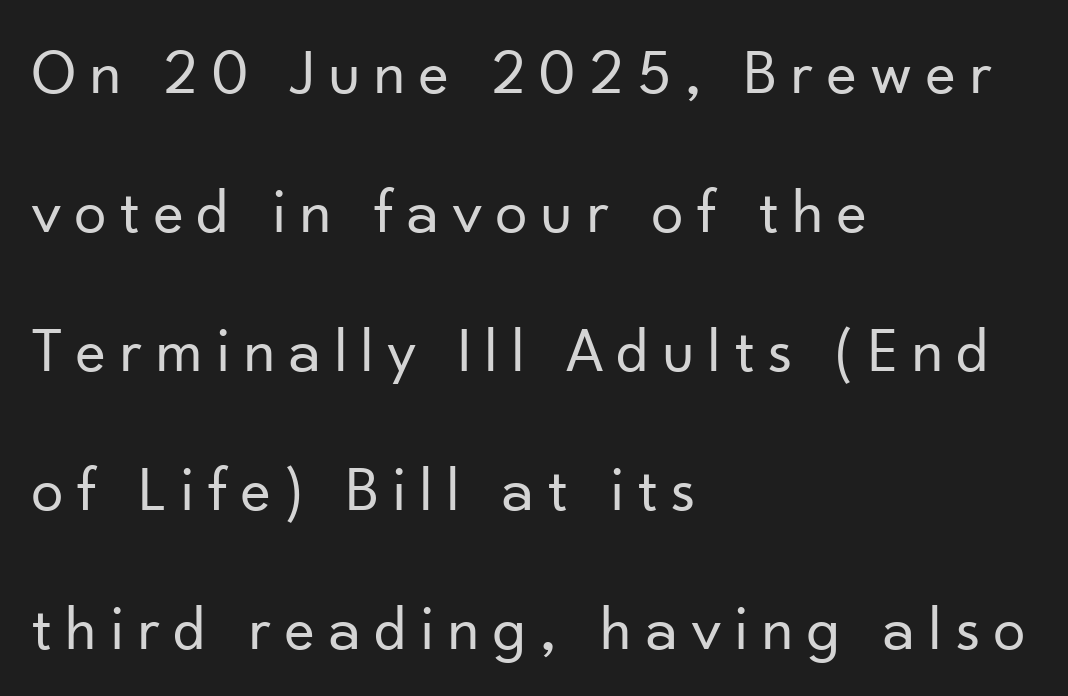
Q: Is the text bold? A: No.
Q: Is the text italic (slanted)? A: No, it is upright.
Q: Is the typeface a serif or a sans-serif typeface? A: Sans-serif.
Q: Is the text underlined? A: No.
Q: How is the paragraph aligned? A: Left-aligned.
Q: Is the spacing between letters normal or unusually wide? A: Unusually wide.
Q: Is the spacing between lines tight, normal or loose? A: Loose.
Q: Width (condensed, normal, or wide)? A: Normal.
Q: Stroke contrast? A: Low.
Q: x-height? A: Small.
Q: Monospaced? A: No.
